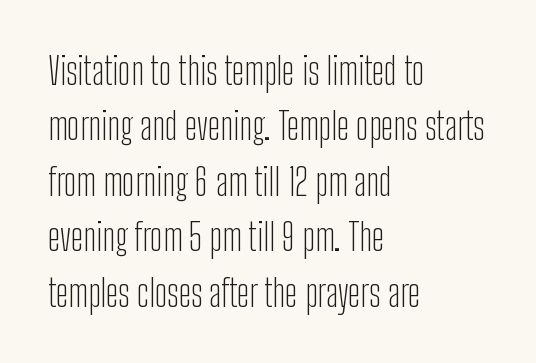
Q: Is the text bold? A: No.
Q: Is the text italic (slanted)? A: No, it is upright.
Q: Is the typeface a serif or a sans-serif typeface? A: Sans-serif.
Q: Is the text underlined? A: No.
Q: How is the paragraph aligned? A: Left-aligned.
Q: Is the spacing between letters normal or unusually wide? A: Normal.
Q: Is the spacing between lines tight, normal or loose? A: Normal.
Q: Width (condensed, normal, or wide)? A: Condensed.
Q: Stroke contrast? A: Low.
Q: x-height? A: Medium.
Q: Monospaced? A: No.
